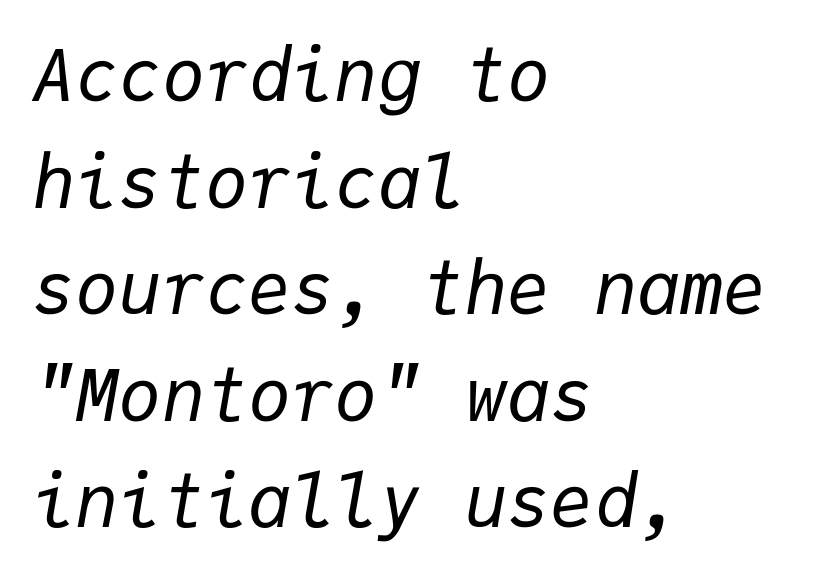
{"italic": "yes", "lean": "right", "slant_degrees": 9, "bold": "no", "weight": "regular", "width": "normal", "stroke_contrast": "low", "x_height": "medium", "monospaced": "yes", "underline": "no", "align": "left", "line_spacing": "normal", "line_spacing_ratio": 1.48, "letter_spacing": "normal", "letter_spacing_em": 0.0, "glyph_px": 72}
